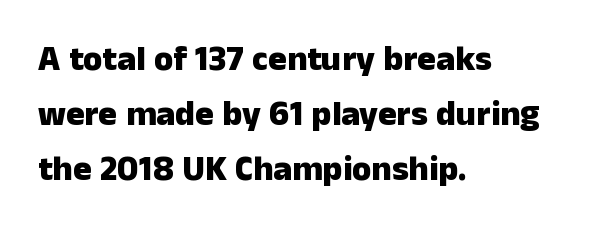
{"serif": "no", "italic": "no", "bold": "yes", "weight": "heavy", "width": "normal", "stroke_contrast": "low", "x_height": "medium", "monospaced": "no", "underline": "no", "align": "left", "line_spacing": "normal", "line_spacing_ratio": 1.57, "letter_spacing": "normal", "letter_spacing_em": 0.0, "glyph_px": 35}
